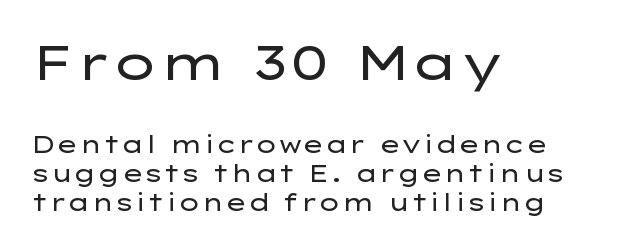
Q: Is the text bold? A: No.
Q: Is the text italic (slanted)? A: No, it is upright.
Q: Is the typeface a serif or a sans-serif typeface? A: Sans-serif.
Q: Is the text underlined? A: No.
Q: How is the paragraph aligned? A: Left-aligned.
Q: Is the spacing between letters normal or unusually wide? A: Normal.
Q: Which block of text is set in a larger size, the first (top) or the second (bottom)? A: The first (top) one.
Q: Width (condensed, normal, or wide)? A: Wide.
Q: Stroke contrast? A: Low.
Q: x-height? A: Medium.
Q: Monospaced? A: No.
